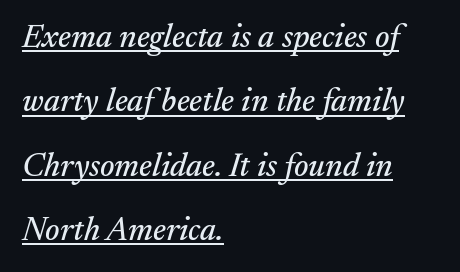
Q: Is the text italic (slanted)? A: Yes, it leans right by about 17 degrees.
Q: Is the typeface a serif or a sans-serif typeface? A: Serif.
Q: Is the text underlined? A: Yes.
Q: How is the paragraph aligned? A: Left-aligned.
Q: Is the spacing between letters normal or unusually wide? A: Normal.
Q: Is the spacing between lines tight, normal or loose? A: Loose.
Q: Width (condensed, normal, or wide)? A: Normal.
Q: Stroke contrast? A: Medium.
Q: x-height? A: Small.
Q: Monospaced? A: No.
